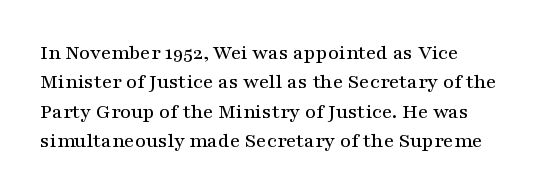
The image shows 21 px text type, upright; set left-aligned, normal line spacing (1.4x), normal letter spacing, not underlined.
